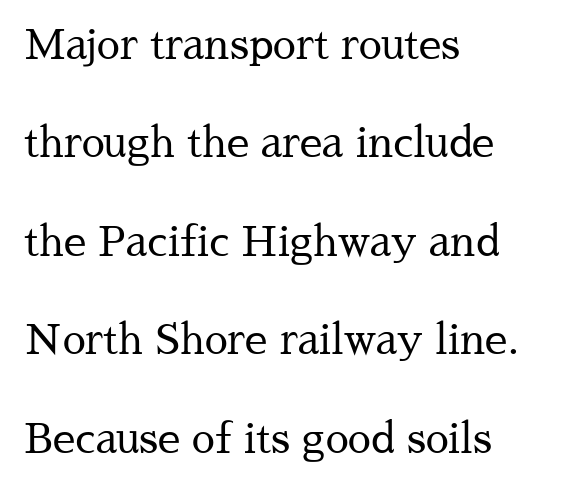
{"serif": "yes", "italic": "no", "bold": "no", "weight": "regular", "width": "normal", "stroke_contrast": "medium", "x_height": "medium", "monospaced": "no", "underline": "no", "align": "left", "line_spacing": "loose", "line_spacing_ratio": 2.4, "letter_spacing": "normal", "letter_spacing_em": 0.0, "glyph_px": 41}
